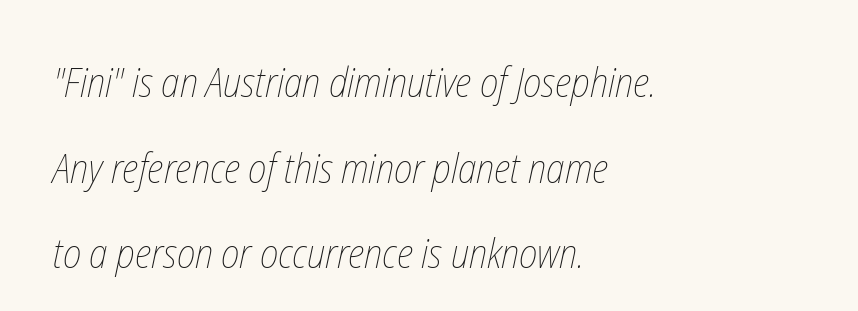
Character widths vary here, with narrow letters taking less room than wide ones. Weight: in the light-to-regular range. The rag falls on the right side of this text block. Is the letter spacing exaggerated? No — it looks like the ordinary default. Widely set lines give the paragraph a tall, airy silhouette. Plain, unruled lines of type.
